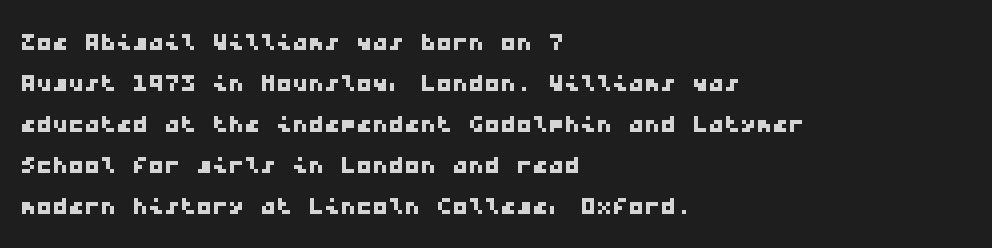
Q: Is the typeface a serif or a sans-serif typeface? A: Sans-serif.
Q: Is the text underlined? A: No.
Q: How is the paragraph aligned? A: Left-aligned.
Q: Is the spacing between letters normal or unusually wide? A: Normal.
Q: Is the spacing between lines tight, normal or loose? A: Normal.
Q: Width (condensed, normal, or wide)? A: Wide.
Q: Stroke contrast? A: Low.
Q: x-height? A: Medium.
Q: Monospaced? A: Yes.
